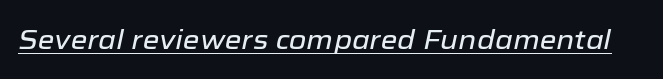
The image shows 27 px text type, italic (leaning right); set normal letter spacing, underlined.
